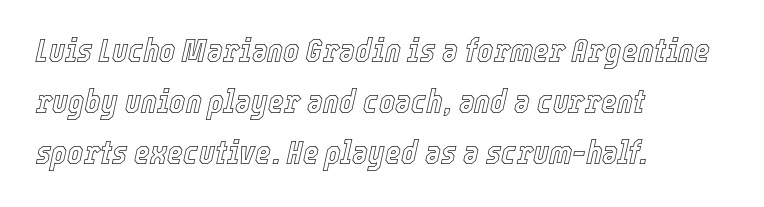
{"italic": "yes", "lean": "right", "slant_degrees": 12, "width": "condensed", "x_height": "medium", "monospaced": "no", "underline": "no", "align": "left", "line_spacing": "normal", "line_spacing_ratio": 1.5, "letter_spacing": "normal", "letter_spacing_em": 0.0, "glyph_px": 34}
